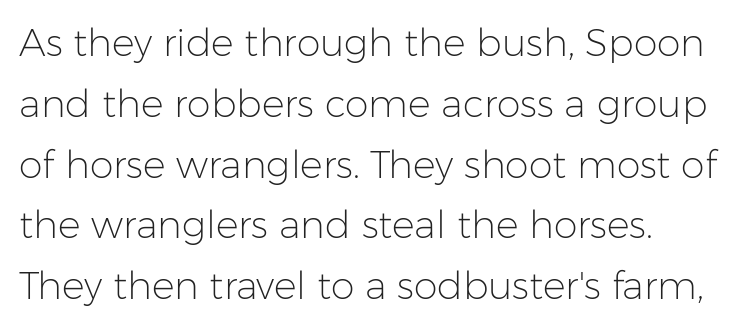
{"serif": "no", "italic": "no", "bold": "no", "weight": "light", "width": "normal", "stroke_contrast": "low", "x_height": "medium", "monospaced": "no", "underline": "no", "line_spacing": "normal", "line_spacing_ratio": 1.6, "letter_spacing": "normal", "letter_spacing_em": 0.0, "glyph_px": 38}
